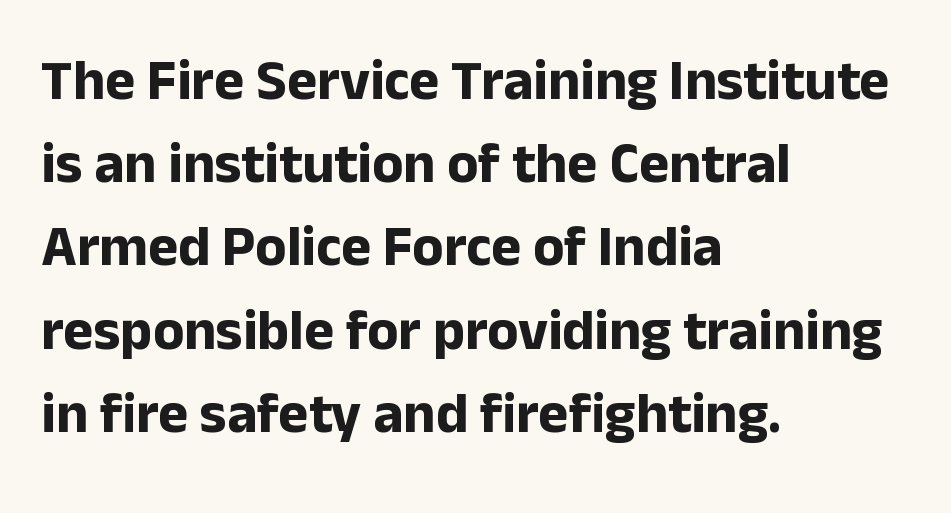
{"serif": "no", "italic": "no", "bold": "yes", "weight": "bold", "width": "normal", "stroke_contrast": "low", "x_height": "medium", "monospaced": "no", "underline": "no", "align": "left", "line_spacing": "normal", "line_spacing_ratio": 1.46, "letter_spacing": "normal", "letter_spacing_em": 0.0, "glyph_px": 57}
